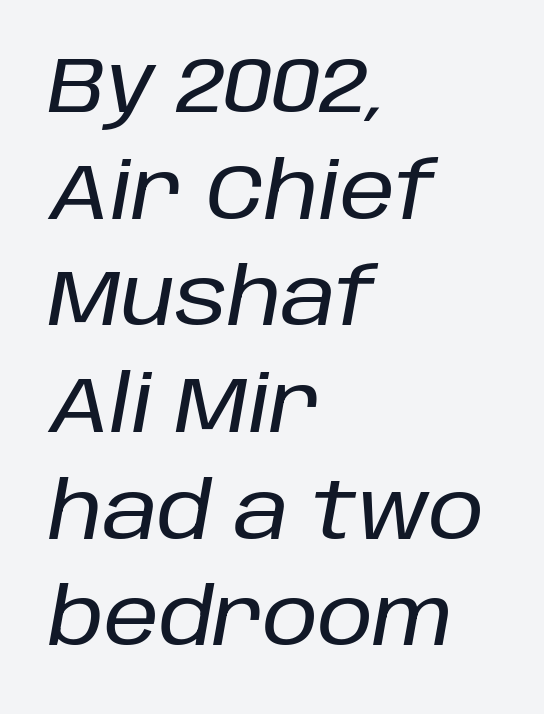
The image shows 79 px text type, italic (leaning right); set left-aligned, normal line spacing (1.35x), normal letter spacing, not underlined; low stroke contrast and a large x-height.
